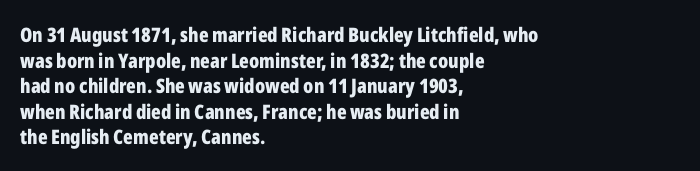
{"italic": "no", "bold": "yes", "underline": "no", "align": "left", "line_spacing": "normal", "line_spacing_ratio": 1.28, "letter_spacing": "normal", "letter_spacing_em": 0.0, "glyph_px": 20}
